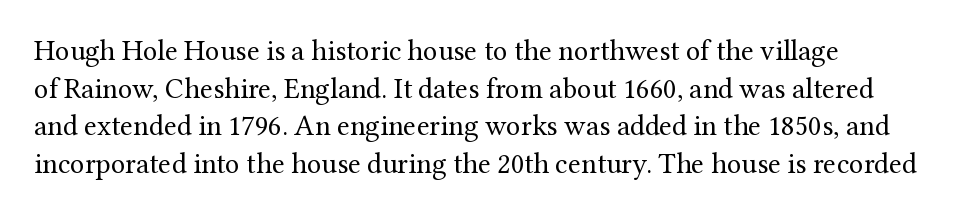
{"serif": "yes", "italic": "no", "bold": "no", "weight": "regular", "width": "normal", "stroke_contrast": "medium", "x_height": "medium", "monospaced": "no", "underline": "no", "line_spacing": "normal", "line_spacing_ratio": 1.3, "letter_spacing": "normal", "letter_spacing_em": 0.0, "glyph_px": 29}
